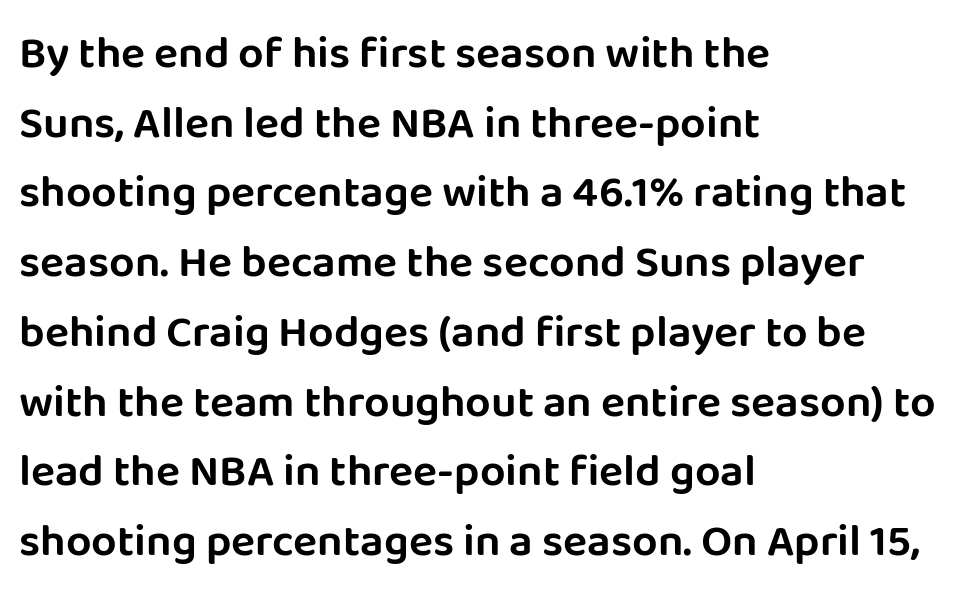
{"serif": "no", "italic": "no", "width": "normal", "stroke_contrast": "low", "x_height": "large", "monospaced": "no", "underline": "no", "align": "left", "line_spacing": "normal", "line_spacing_ratio": 1.55, "letter_spacing": "normal", "letter_spacing_em": 0.0, "glyph_px": 45}
